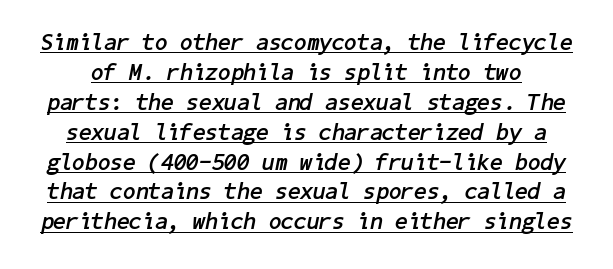
The image shows 23 px bold type, italic (leaning right); set normal line spacing (1.3x), normal letter spacing, underlined.
